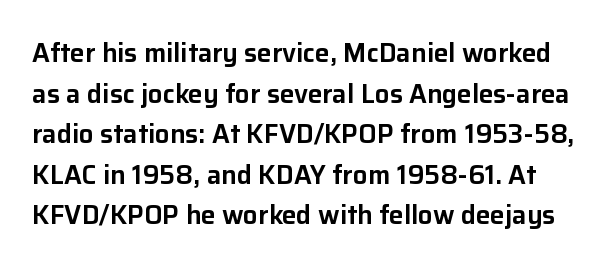
{"italic": "no", "underline": "no", "line_spacing": "normal", "line_spacing_ratio": 1.56, "letter_spacing": "normal", "letter_spacing_em": 0.0, "glyph_px": 26}
